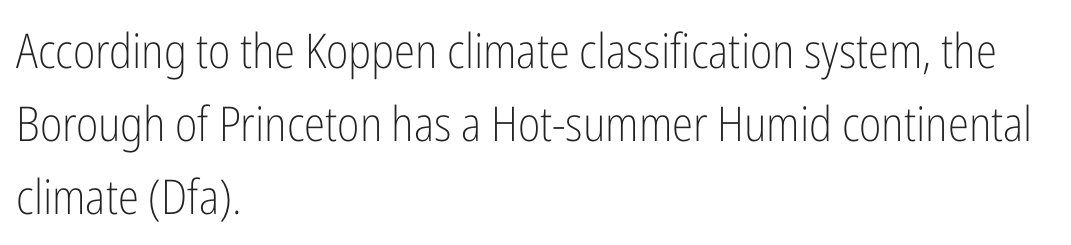
What stands out about the letter spacing? Nothing — it is the standard amount. A classic flush-left, rag-right setting is used for this passage. Check under the words: just untouched page. Type style note: lacks serifs.
